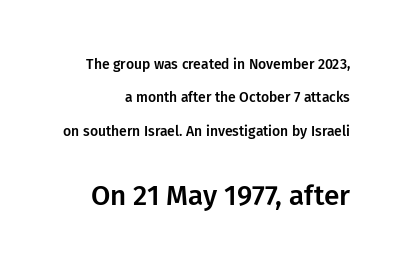
The image shows 28 px sans-serif type, upright; set loose line spacing (2.39x), normal letter spacing, not underlined; the second (bottom) block is 2.0x larger; low stroke contrast and a medium x-height.
